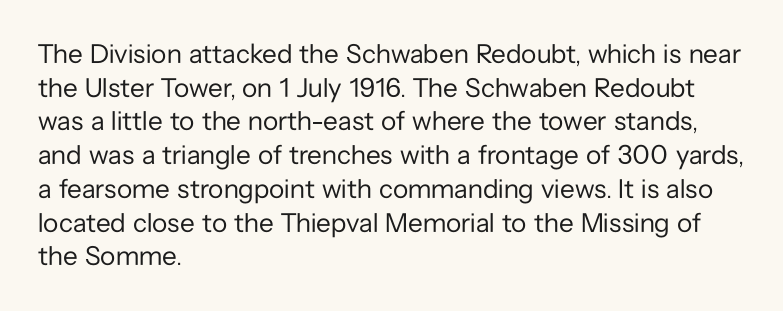
Q: Is the text bold? A: No.
Q: Is the text italic (slanted)? A: No, it is upright.
Q: Is the text underlined? A: No.
Q: How is the paragraph aligned? A: Left-aligned.
Q: Is the spacing between letters normal or unusually wide? A: Normal.
Q: Is the spacing between lines tight, normal or loose? A: Normal.
